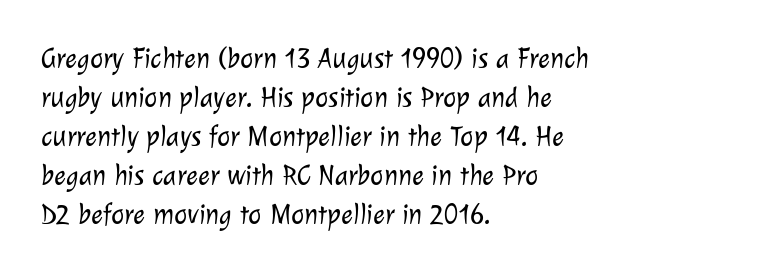
{"serif": "no", "bold": "no", "weight": "light", "width": "normal", "stroke_contrast": "low", "x_height": "medium", "monospaced": "no", "underline": "no", "align": "left", "line_spacing": "normal", "line_spacing_ratio": 1.39, "letter_spacing": "normal", "letter_spacing_em": 0.0, "glyph_px": 28}
